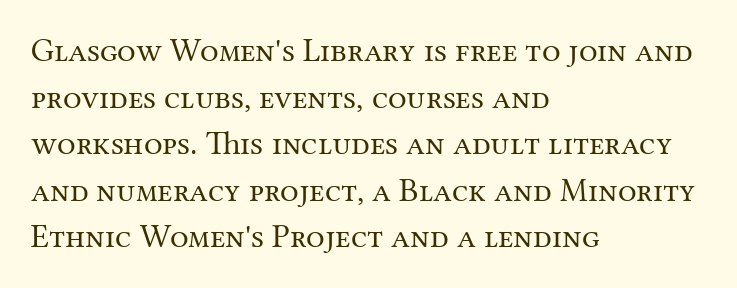
Teacher's note: observe the even left margin — that is flush-left alignment. This sample keeps an unexceptional amount of space between lines. Classification — serif. Character widths vary here, with narrow letters taking less room than wide ones.
